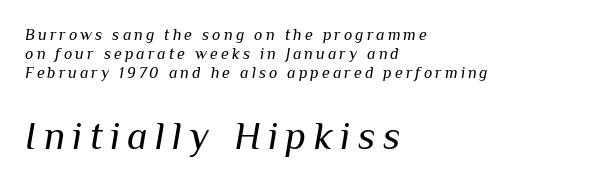
{"italic": "yes", "lean": "right", "slant_degrees": 10, "bold": "no", "weight": "regular", "width": "normal", "stroke_contrast": "medium", "x_height": "medium", "monospaced": "no", "underline": "no", "align": "left", "line_spacing_ratio": 1.18, "larger_block": "second", "size_ratio": 2.44, "glyph_px": 39}
